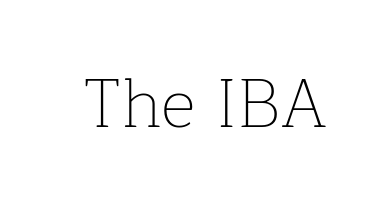
Each row of text sits above clean, open space. Each letter keeps its own natural width here, so spacing adapts to shape. Characters remain perfectly vertical along every line. Look at the bottom of the vertical strokes: they flare into serifs here. No letter is thick-stroked: the sample isn't bold.
